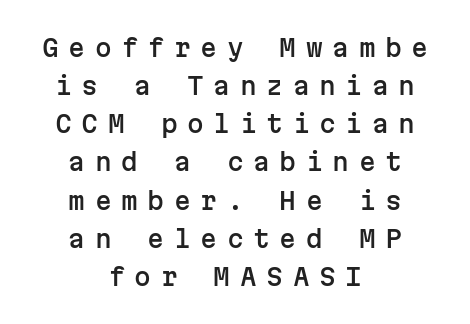
The space beneath each line is pristine and unruled. Is there much room between lines? A standard amount, neither cramped nor airy. In terms of letterspacing, this is a distinctly airy, spread setting. Both edges are ragged and mirror each other, which tells us the setting is centered. Designer's note — italics off, roman on.
